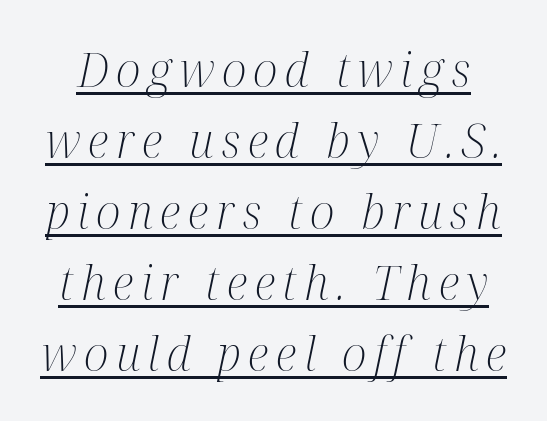
Q: Is the text bold? A: No.
Q: Is the text italic (slanted)? A: Yes, it leans right by about 12 degrees.
Q: Is the typeface a serif or a sans-serif typeface? A: Serif.
Q: Is the text underlined? A: Yes.
Q: Is the spacing between lines tight, normal or loose? A: Normal.
Q: Width (condensed, normal, or wide)? A: Condensed.
Q: Stroke contrast? A: Medium.
Q: x-height? A: Medium.
Q: Monospaced? A: No.
